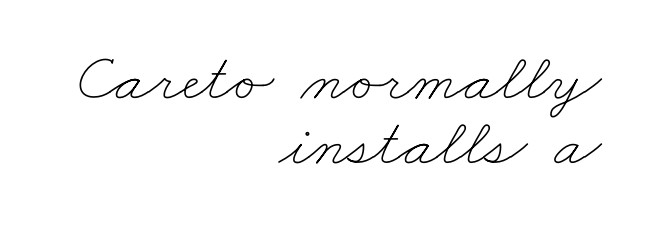
The passage shown is typed in a proportional face where columns would drift. You could call the tracking neutral — neither tight nor loose. A light-to-regular cut is what we see here. Students, observe: this is what under-led, compact text looks like.
